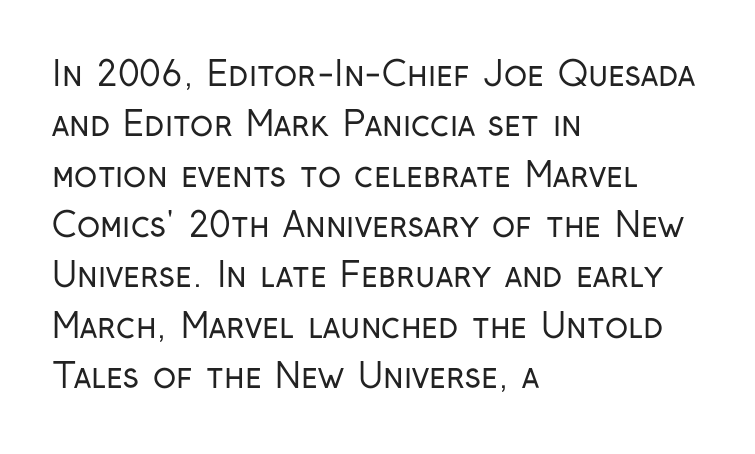
{"serif": "no", "italic": "no", "bold": "no", "weight": "regular", "width": "condensed", "stroke_contrast": "low", "x_height": "medium", "monospaced": "no", "underline": "no", "align": "left", "line_spacing": "normal", "line_spacing_ratio": 1.48, "letter_spacing": "normal", "letter_spacing_em": 0.0, "glyph_px": 34}
